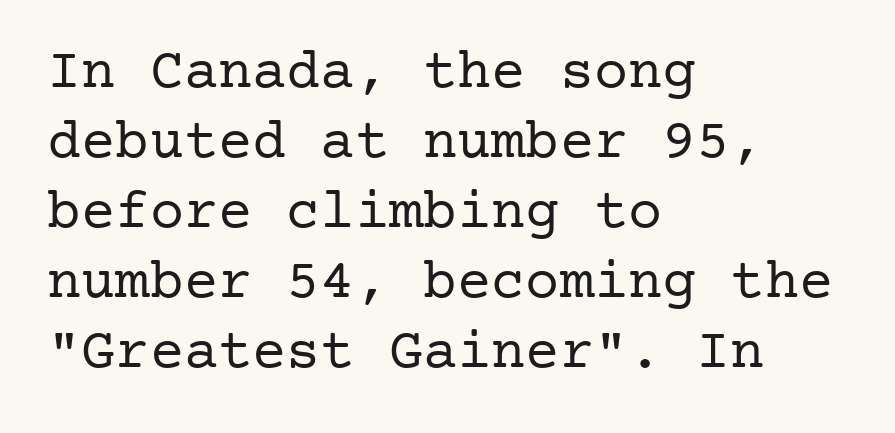
Unlike italic type, these characters show no tilt at all. These lines are set flush left with a ragged right edge. Plain, unruled lines of type. Standard letterfit; no display-style spreading of the glyphs. Look at the bottom of the vertical strokes: they flare into serifs here.
